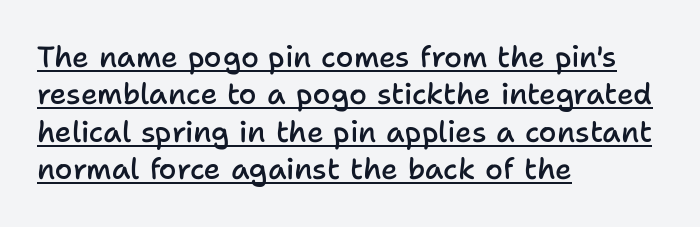
{"serif": "no", "italic": "no", "bold": "semi", "weight": "semibold", "width": "normal", "stroke_contrast": "low", "x_height": "medium", "monospaced": "no", "underline": "yes", "align": "left", "line_spacing": "normal", "line_spacing_ratio": 1.29, "letter_spacing": "normal", "letter_spacing_em": 0.0, "glyph_px": 29}
